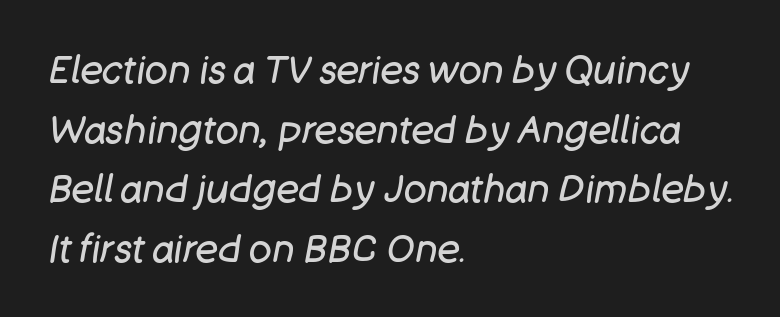
Q: Is the text bold? A: No.
Q: Is the text italic (slanted)? A: Yes, it leans right by about 11 degrees.
Q: Is the text underlined? A: No.
Q: How is the paragraph aligned? A: Left-aligned.
Q: Is the spacing between letters normal or unusually wide? A: Normal.
Q: Is the spacing between lines tight, normal or loose? A: Normal.
Q: Width (condensed, normal, or wide)? A: Normal.
Q: Stroke contrast? A: Low.
Q: x-height? A: Large.
Q: Monospaced? A: No.
